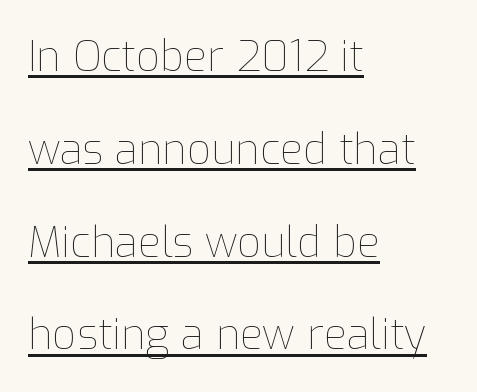
Q: Is the text bold? A: No.
Q: Is the text italic (slanted)? A: No, it is upright.
Q: Is the text underlined? A: Yes.
Q: How is the paragraph aligned? A: Left-aligned.
Q: Is the spacing between letters normal or unusually wide? A: Normal.
Q: Is the spacing between lines tight, normal or loose? A: Loose.
Q: Width (condensed, normal, or wide)? A: Normal.
Q: Stroke contrast? A: Low.
Q: x-height? A: Medium.
Q: Monospaced? A: No.
